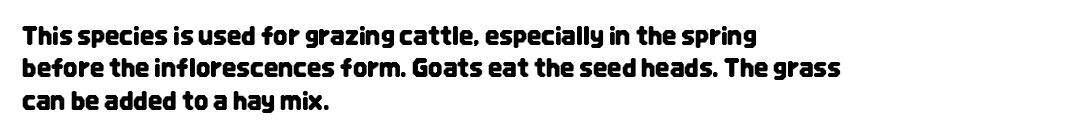
{"italic": "no", "underline": "no", "align": "left", "line_spacing": "normal", "line_spacing_ratio": 1.3, "letter_spacing": "normal", "letter_spacing_em": 0.0, "glyph_px": 25}
